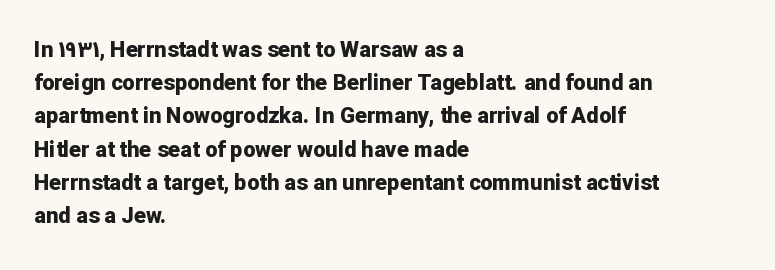
Leading matches the norm, producing a regular column. The area under the type is left untouched. Does extra space separate the letters? No, they use regular spacing. These lines were composed using upright roman letters.
